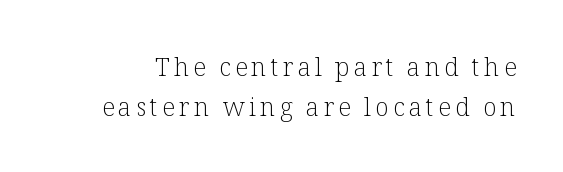
The image shows 25 px text type, upright; set normal line spacing (1.62x), not underlined.
